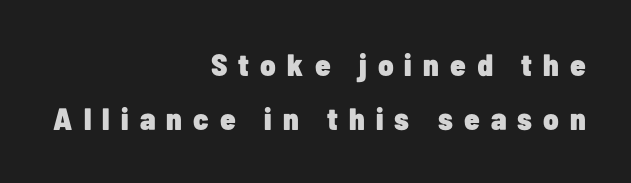
The image shows 31 px heavy, condensed sans-serif type, upright; set right-aligned, line spacing 1.75x, unusually wide letter spacing (+0.36 em), not underlined; low stroke contrast and a medium x-height.
